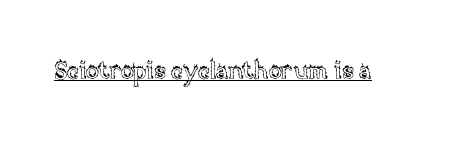
{"italic": "no", "underline": "yes", "letter_spacing": "normal", "letter_spacing_em": 0.0, "glyph_px": 24}
